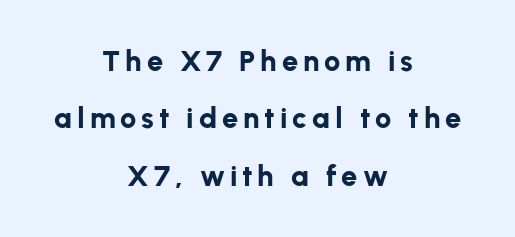
The image shows 29 px bold sans-serif type, upright; set centered, loose line spacing (1.98x), not underlined; low stroke contrast and a medium x-height.
